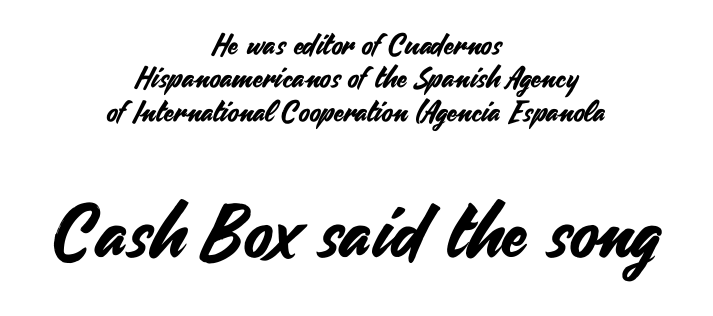
The image shows 73 px sans-serif type; set centered, tight line spacing (1.15x), normal letter spacing, not underlined; the second (bottom) block is 2.52x larger; medium stroke contrast and a small x-height.
